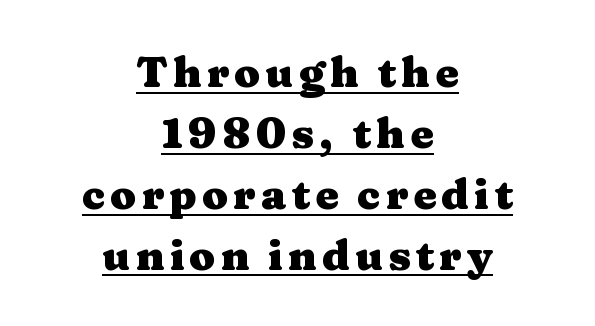
{"serif": "yes", "italic": "no", "bold": "yes", "weight": "heavy", "width": "wide", "stroke_contrast": "medium", "x_height": "medium", "monospaced": "no", "underline": "yes", "align": "center", "line_spacing": "normal", "line_spacing_ratio": 1.45, "glyph_px": 42}
